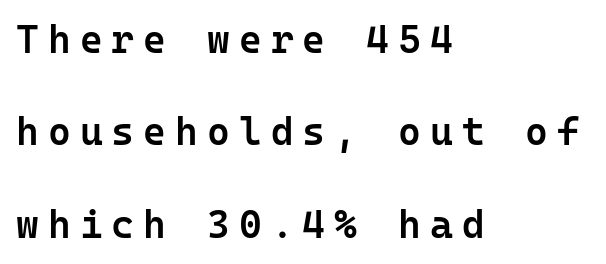
Q: Is the text bold? A: Semi-bold.
Q: Is the text italic (slanted)? A: No, it is upright.
Q: Is the typeface a serif or a sans-serif typeface? A: Sans-serif.
Q: Is the text underlined? A: No.
Q: How is the paragraph aligned? A: Left-aligned.
Q: Is the spacing between letters normal or unusually wide? A: Unusually wide.
Q: Is the spacing between lines tight, normal or loose? A: Loose.
Q: Width (condensed, normal, or wide)? A: Normal.
Q: Stroke contrast? A: Low.
Q: x-height? A: Medium.
Q: Monospaced? A: Yes.
